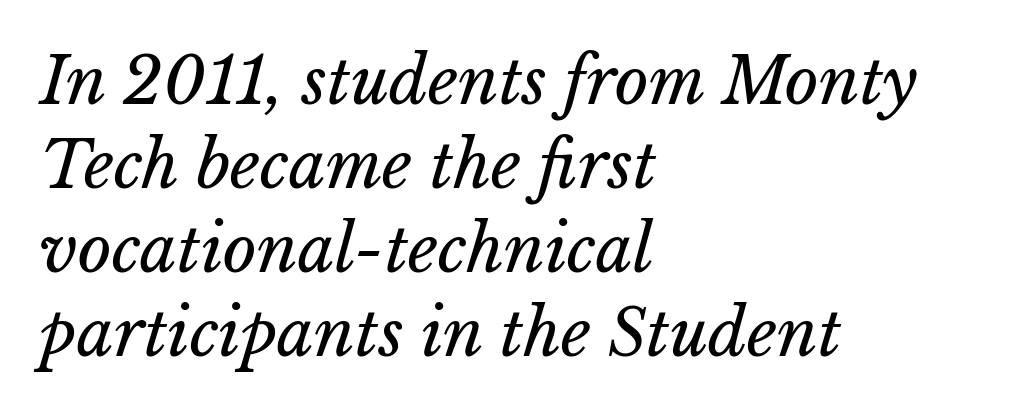
Q: Is the text bold? A: No.
Q: Is the text italic (slanted)? A: Yes, it leans right by about 15 degrees.
Q: Is the text underlined? A: No.
Q: How is the paragraph aligned? A: Left-aligned.
Q: Is the spacing between letters normal or unusually wide? A: Normal.
Q: Is the spacing between lines tight, normal or loose? A: Normal.
Q: Width (condensed, normal, or wide)? A: Normal.
Q: Stroke contrast? A: Low.
Q: x-height? A: Medium.
Q: Monospaced? A: No.
